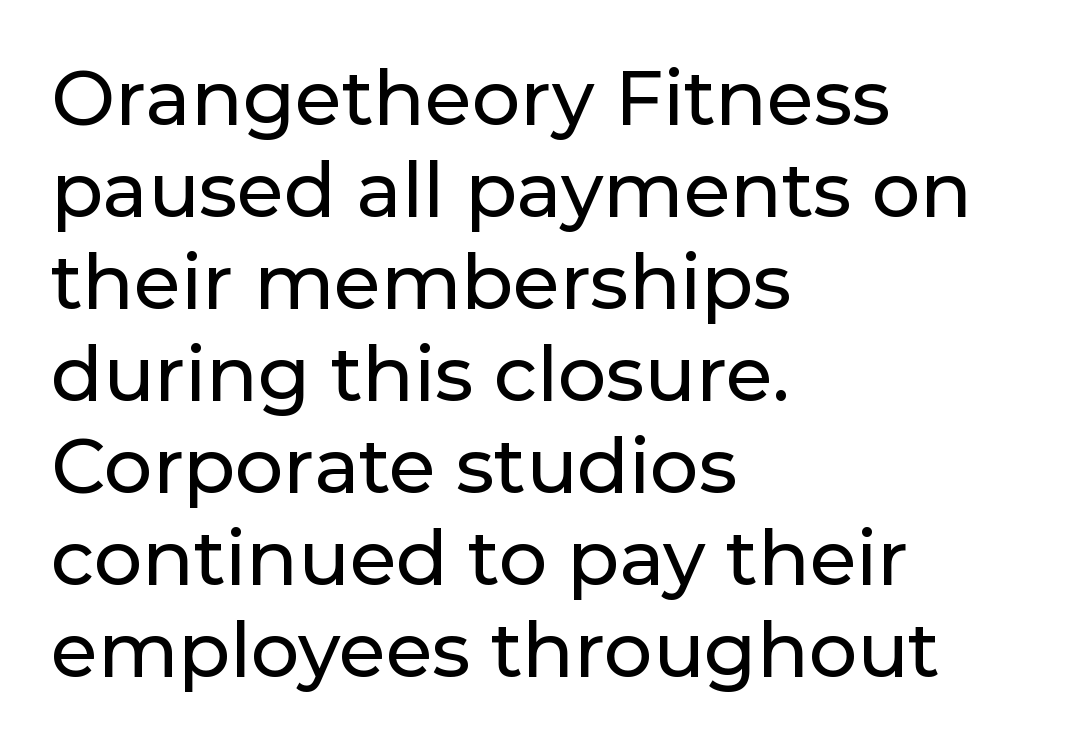
Q: Is the text italic (slanted)? A: No, it is upright.
Q: Is the typeface a serif or a sans-serif typeface? A: Sans-serif.
Q: Is the text underlined? A: No.
Q: How is the paragraph aligned? A: Left-aligned.
Q: Is the spacing between letters normal or unusually wide? A: Normal.
Q: Width (condensed, normal, or wide)? A: Normal.
Q: Stroke contrast? A: Low.
Q: x-height? A: Medium.
Q: Monospaced? A: No.
